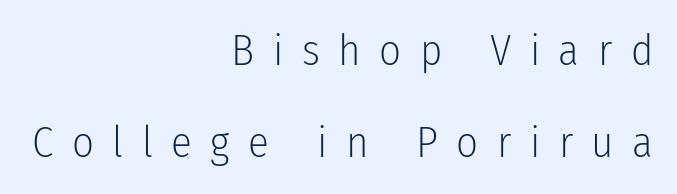
The image shows 43 px light, condensed sans-serif type, upright; set right-aligned, loose line spacing (2.14x), unusually wide letter spacing (+0.43 em), not underlined; low stroke contrast and a medium x-height.
